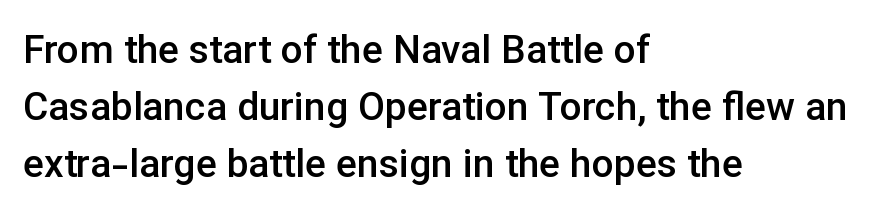
Summary of vertical rhythm: regular, with standard interline spacing. Each glyph is drawn with semibold strokes, heavier than normal yet not fully bold. Designer's note — italics off, roman on. The rendering uses natural spacing where letterforms have individual widths.
